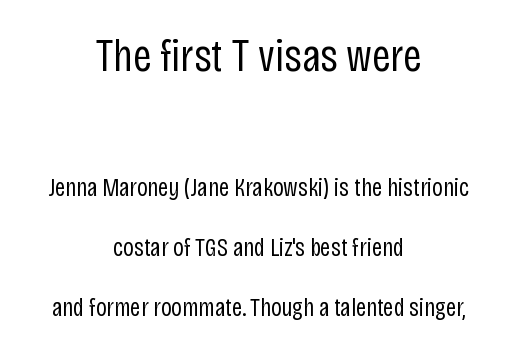
The letters stand upright; this is a roman face. The passage shown has conventional tracking throughout. These lines stand farther apart than default settings would place them. The letters carry no serifs — their stems end cleanly without finishing strokes.
